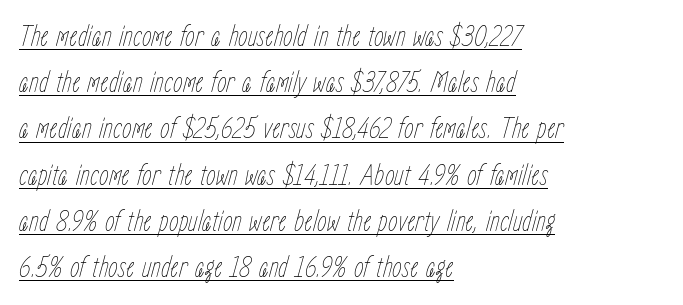
The strokes carry an ordinary text weight at most. Caption: lettering with a line underneath. The setting favours the left margin, as ordinary paragraphs usually do. The leading is moderate, giving the passage an even texture.
